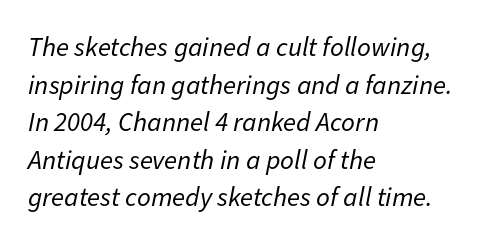
Vertically, the passage feels balanced, rows spaced as you'd expect. Leftover space on each line is placed entirely after the last word. Looking at the ascenders, they clearly lean. Compared with a typical body face, this is equally light or lighter still. Plain, unruled lines of type. Is the letter spacing exaggerated? No — it looks like the ordinary default.
